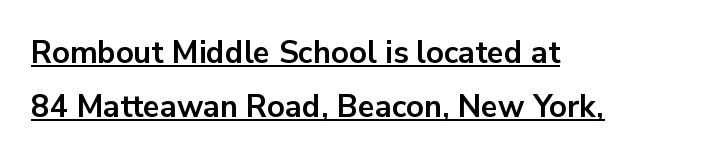
Q: Is the text bold? A: Yes.
Q: Is the text italic (slanted)? A: No, it is upright.
Q: Is the typeface a serif or a sans-serif typeface? A: Sans-serif.
Q: Is the text underlined? A: Yes.
Q: How is the paragraph aligned? A: Left-aligned.
Q: Is the spacing between letters normal or unusually wide? A: Normal.
Q: Width (condensed, normal, or wide)? A: Normal.
Q: Stroke contrast? A: Low.
Q: x-height? A: Medium.
Q: Monospaced? A: No.
